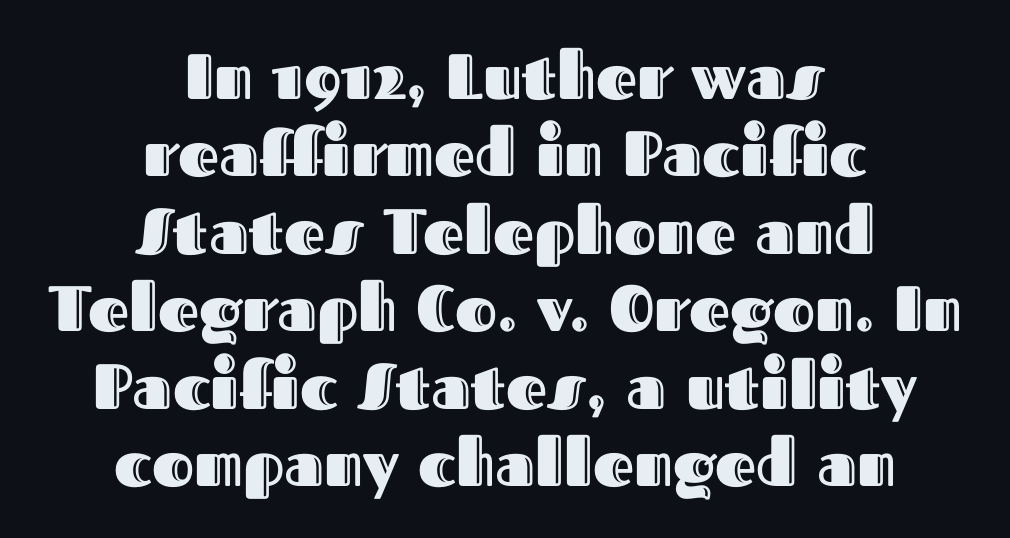
Q: Is the text italic (slanted)? A: No, it is upright.
Q: Is the text underlined? A: No.
Q: How is the paragraph aligned? A: Centered.
Q: Is the spacing between letters normal or unusually wide? A: Normal.
Q: Width (condensed, normal, or wide)? A: Normal.
Q: x-height? A: Medium.
Q: Monospaced? A: No.
